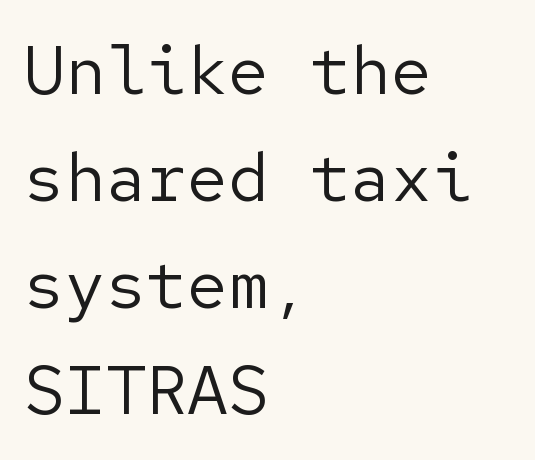
{"serif": "no", "italic": "no", "bold": "no", "weight": "regular", "width": "normal", "stroke_contrast": "low", "x_height": "medium", "underline": "no", "align": "left", "line_spacing": "normal", "line_spacing_ratio": 1.57, "letter_spacing": "normal", "letter_spacing_em": 0.0, "glyph_px": 68}
